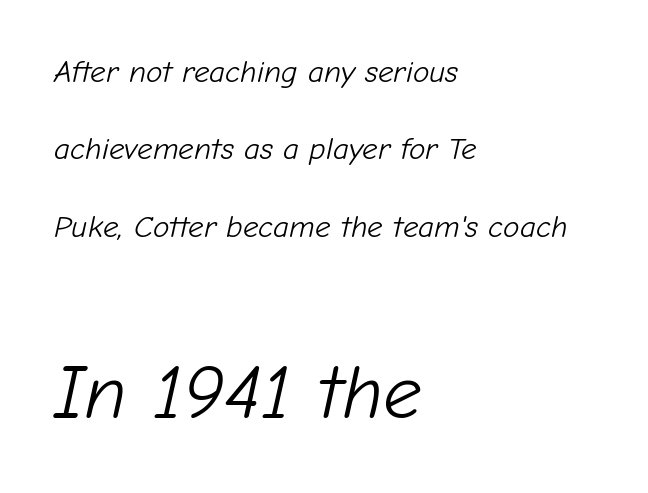
Q: Is the text bold? A: No.
Q: Is the text italic (slanted)? A: Yes, it leans right by about 12 degrees.
Q: Is the text underlined? A: No.
Q: How is the paragraph aligned? A: Left-aligned.
Q: Is the spacing between letters normal or unusually wide? A: Normal.
Q: Is the spacing between lines tight, normal or loose? A: Loose.
Q: Which block of text is set in a larger size, the first (top) or the second (bottom)? A: The second (bottom) one.
Q: Width (condensed, normal, or wide)? A: Normal.
Q: Stroke contrast? A: Low.
Q: x-height? A: Medium.
Q: Monospaced? A: No.
